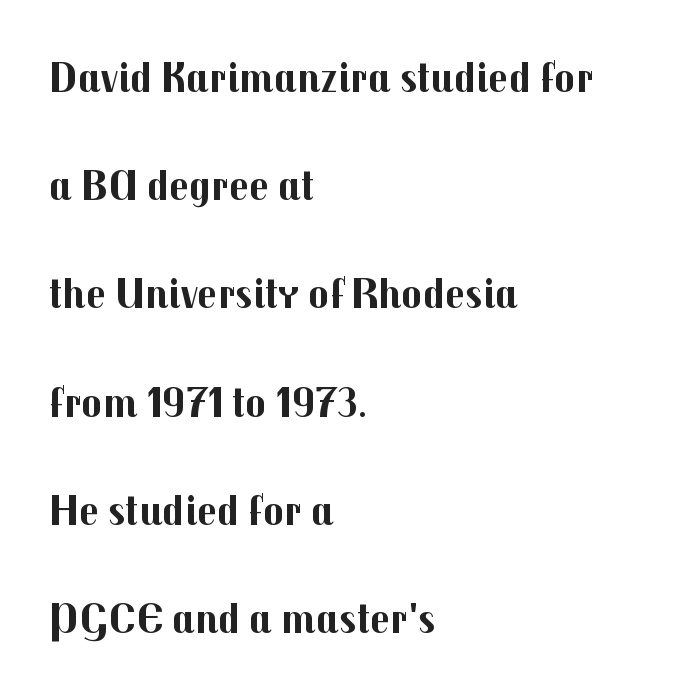
{"serif": "no", "italic": "no", "bold": "yes", "weight": "bold", "width": "normal", "stroke_contrast": "medium", "x_height": "medium", "monospaced": "no", "underline": "no", "align": "left", "line_spacing": "loose", "line_spacing_ratio": 2.46, "letter_spacing": "normal", "letter_spacing_em": 0.0, "glyph_px": 44}
